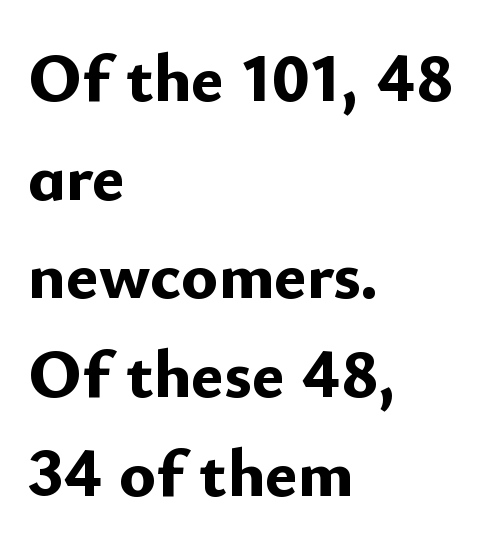
The image shows 69 px bold sans-serif type, upright; set left-aligned, normal line spacing (1.43x), normal letter spacing, not underlined; low stroke contrast and a small x-height.
